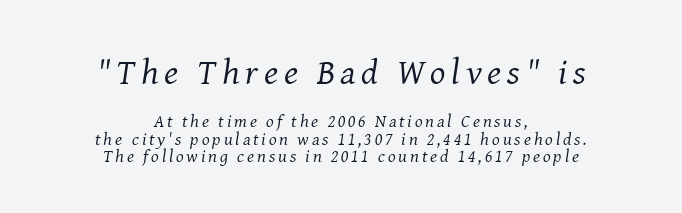
Look at the glyph heights: the upper group is clearly the bigger setting. Only glyphs here, with clear space below each row. Observe the serifs anchoring each vertical stroke in this sample. Letters have the restrained weight of plain body copy at most. This sample has the flowing, uneven cadence of proportional lettering. There's an unmistakable incline to the writing here.
